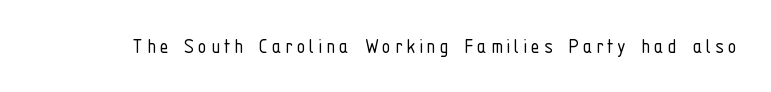
Q: Is the text bold? A: No.
Q: Is the text italic (slanted)? A: No, it is upright.
Q: Is the text underlined? A: No.
